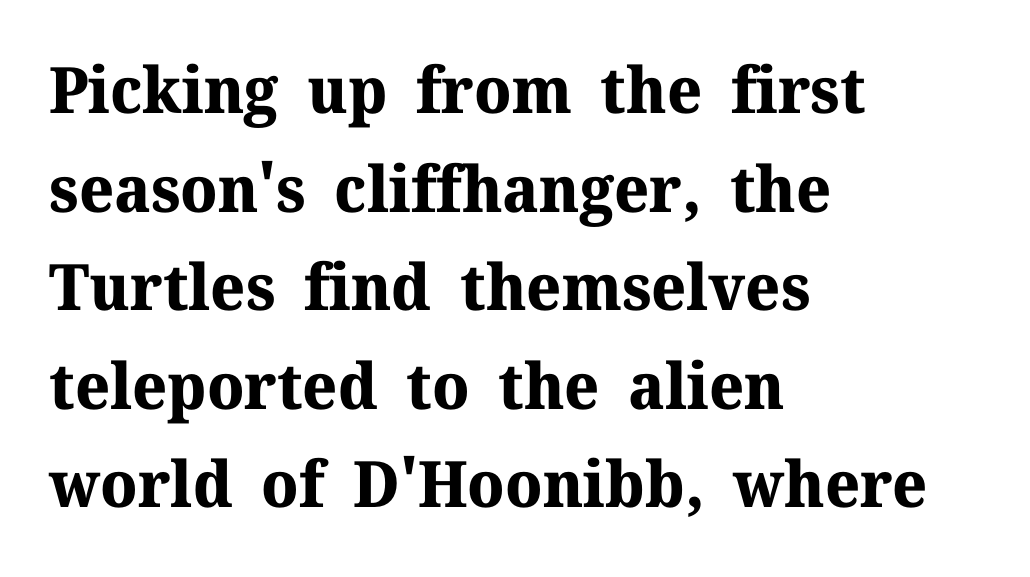
{"serif": "yes", "italic": "no", "bold": "yes", "weight": "bold", "width": "normal", "stroke_contrast": "medium", "x_height": "medium", "monospaced": "no", "underline": "no", "align": "left", "line_spacing": "normal", "line_spacing_ratio": 1.54, "letter_spacing": "normal", "letter_spacing_em": 0.0, "glyph_px": 64}
